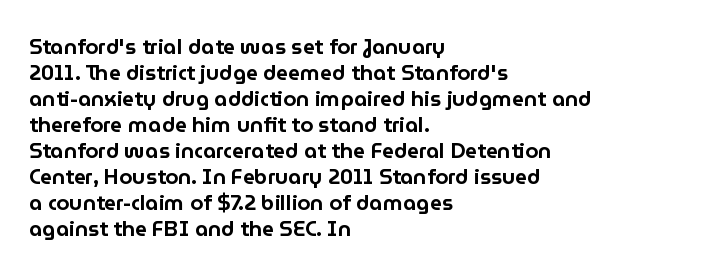
Q: Is the text italic (slanted)? A: No, it is upright.
Q: Is the text underlined? A: No.
Q: How is the paragraph aligned? A: Left-aligned.
Q: Is the spacing between letters normal or unusually wide? A: Normal.
